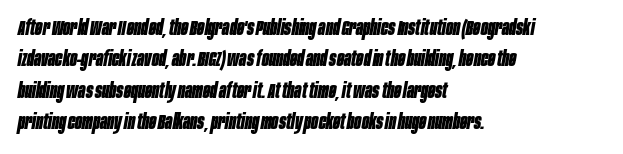
The image shows 21 px bold type, italic (leaning right); set left-aligned, normal line spacing (1.5x), normal letter spacing, not underlined.
